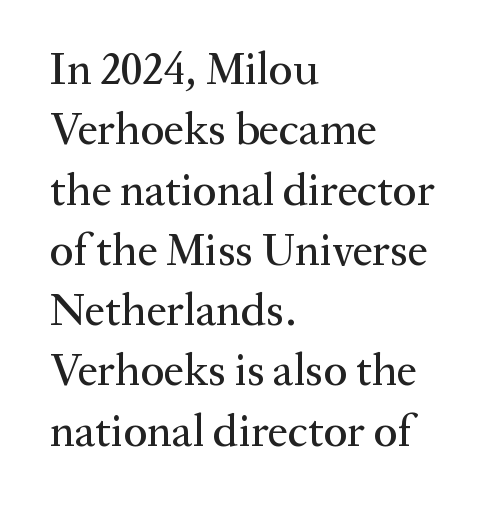
{"serif": "yes", "italic": "no", "width": "normal", "stroke_contrast": "medium", "x_height": "medium", "monospaced": "no", "underline": "no", "align": "left", "line_spacing": "normal", "line_spacing_ratio": 1.34, "letter_spacing": "normal", "letter_spacing_em": 0.0, "glyph_px": 45}
